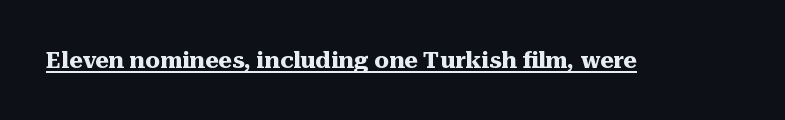
{"italic": "no", "bold": "yes", "underline": "yes", "letter_spacing": "normal", "letter_spacing_em": 0.0, "glyph_px": 23}
